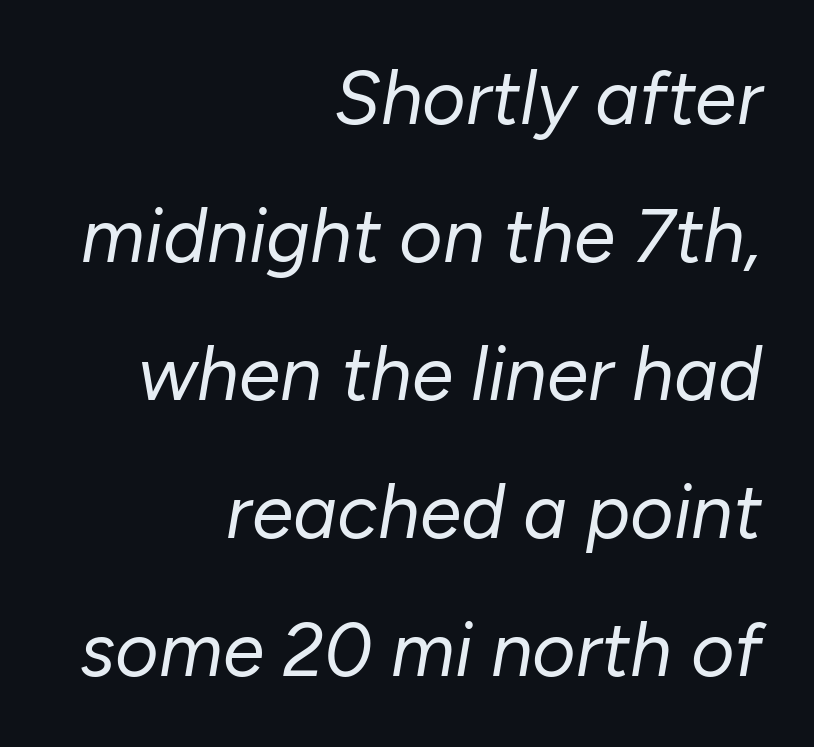
{"italic": "yes", "lean": "right", "slant_degrees": 10, "bold": "no", "weight": "regular", "width": "normal", "stroke_contrast": "low", "x_height": "medium", "monospaced": "no", "underline": "no", "align": "right", "line_spacing_ratio": 1.84, "letter_spacing": "normal", "letter_spacing_em": 0.0, "glyph_px": 75}
